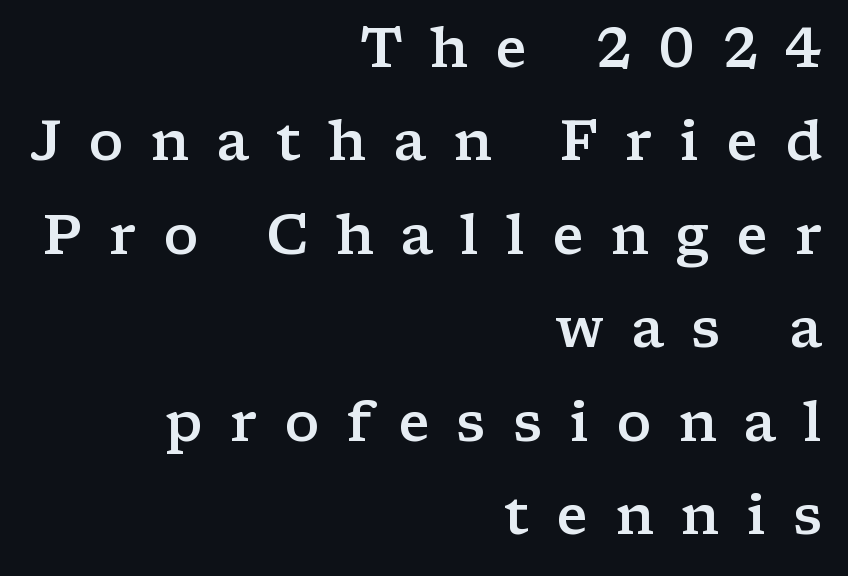
Descenders are the only things crossing below the line. Does the weight exceed regular? Yes, but only to semibold. Is this a fixed-width face? No — the glyphs have proportional, varying widths. Quick note: interline space is typical. Horizontal alignment here is rightward, an uncommon choice for prose. Nope, not italic — everything's standing straight.
